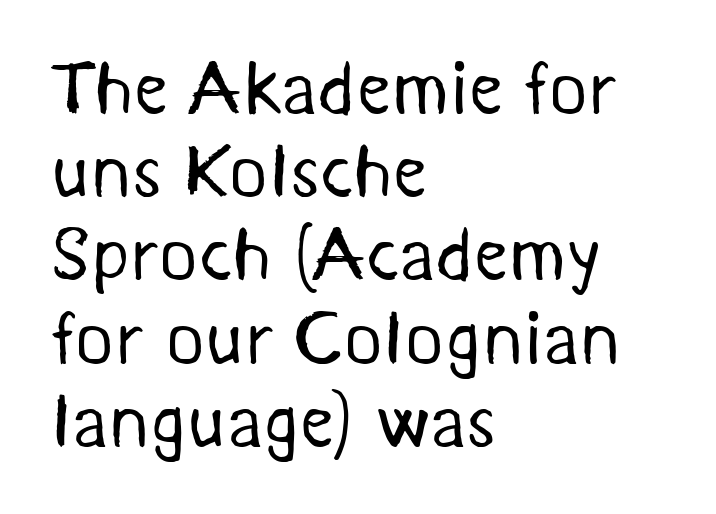
{"serif": "no", "bold": "no", "weight": "regular", "width": "normal", "stroke_contrast": "medium", "x_height": "medium", "monospaced": "no", "underline": "no", "align": "left", "line_spacing": "tight", "line_spacing_ratio": 1.11, "letter_spacing": "normal", "letter_spacing_em": 0.0, "glyph_px": 75}
